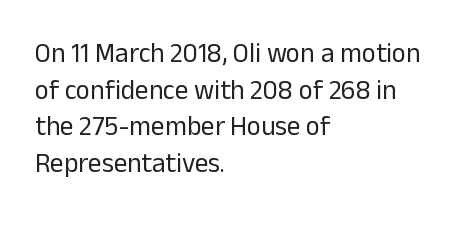
The image shows 27 px text type, upright; set left-aligned, normal line spacing (1.36x), normal letter spacing, not underlined.
